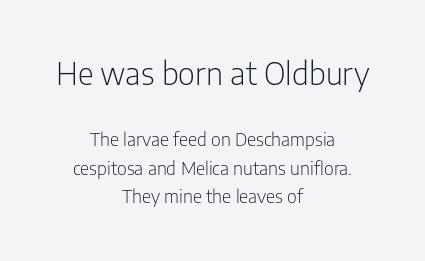
{"serif": "no", "italic": "no", "bold": "no", "weight": "light", "width": "condensed", "stroke_contrast": "low", "x_height": "medium", "monospaced": "no", "underline": "no", "align": "center", "line_spacing": "normal", "line_spacing_ratio": 1.59, "letter_spacing": "normal", "letter_spacing_em": 0.0, "larger_block": "first", "size_ratio": 1.72, "glyph_px": 31}
